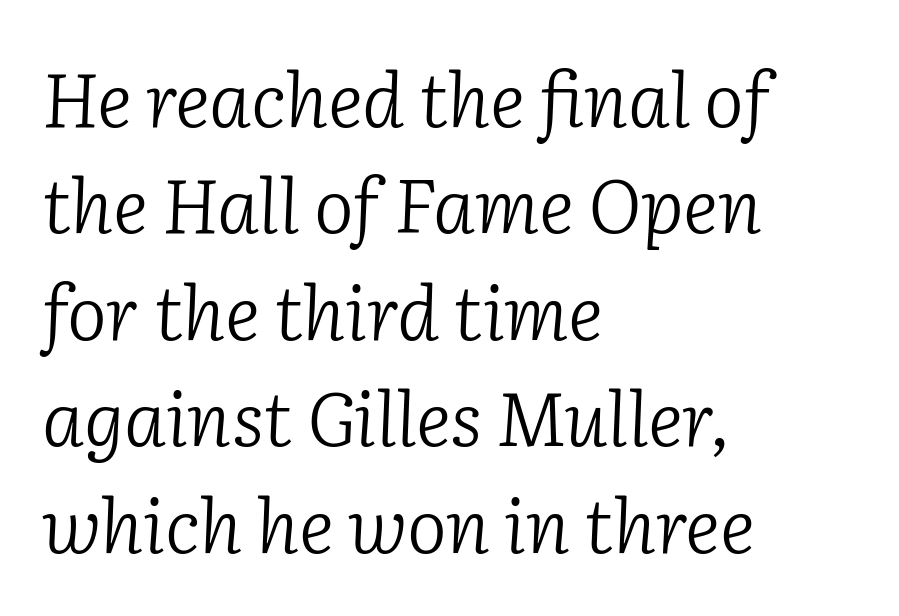
{"serif": "yes", "italic": "yes", "lean": "right", "slant_degrees": 2, "bold": "no", "weight": "light", "width": "normal", "stroke_contrast": "low", "x_height": "medium", "monospaced": "no", "underline": "no", "align": "left", "line_spacing": "normal", "line_spacing_ratio": 1.42, "letter_spacing": "normal", "letter_spacing_em": 0.0, "glyph_px": 75}
